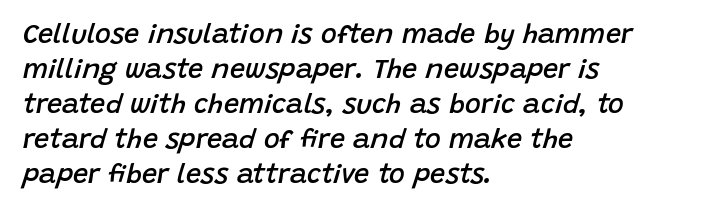
{"italic": "yes", "lean": "right", "slant_degrees": 15, "bold": "semi", "underline": "no", "align": "left", "line_spacing": "normal", "line_spacing_ratio": 1.3, "letter_spacing": "normal", "letter_spacing_em": 0.0, "glyph_px": 27}
